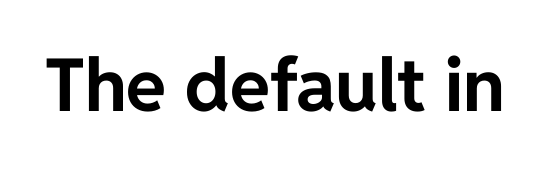
It's the straight-up-and-down kind of type. Here the designer chose a conventional face with non-uniform glyph widths. Standard letterfit; no display-style spreading of the glyphs. Lines of text with bare space underneath. Strong, thick strokes mark this as bold type. The font family rendered here belongs to the sans-serif group.
